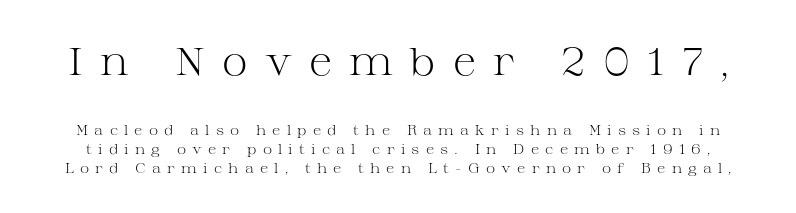
The image shows 39 px light, wide serif type, upright; set normal line spacing (1.37x), unusually wide letter spacing (+0.44 em), not underlined; the first (top) block is 2.79x larger; medium stroke contrast and a medium x-height.
